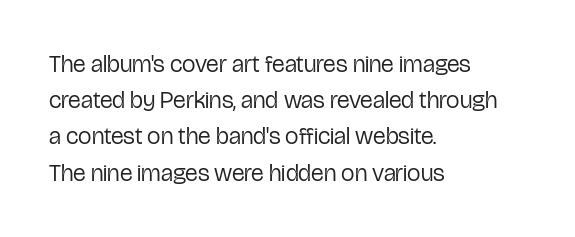
Default kerning and tracking; the words read as compact shapes. Tall strokes in this sample are plumb rather than angled. This rendering uses left alignment, leaving the right contour irregular. Students, observe: this is what conventionally led text looks like. Each stroke keeps to a modest, everyday thickness or less. Honestly, there is no underline to notice here at all.
